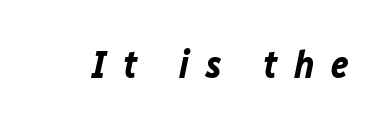
Looks like regular typesetting: each glyph gets only the width it needs. Underlining? Definitely not there. Tracking value appears strongly positive — letters spread wide. An italicized treatment has been applied to the whole sample. What weight is shown? A full bold with thick strokes.
